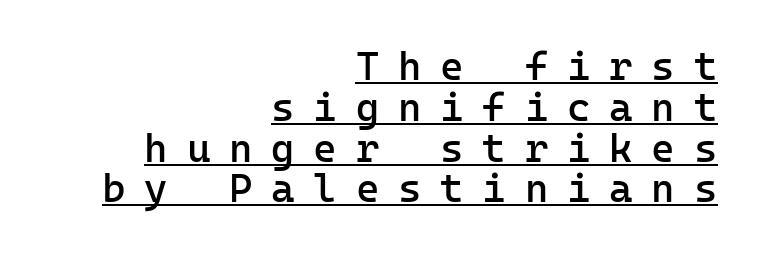
These lines stack with their right ends in a neat column. A continuous stroke trails under the words, as in a hyperlink. These lines were composed using upright roman letters. The tracking reads as deliberately expanded to a designer's eye. The rendering uses a small line-height, squeezing the rows.
